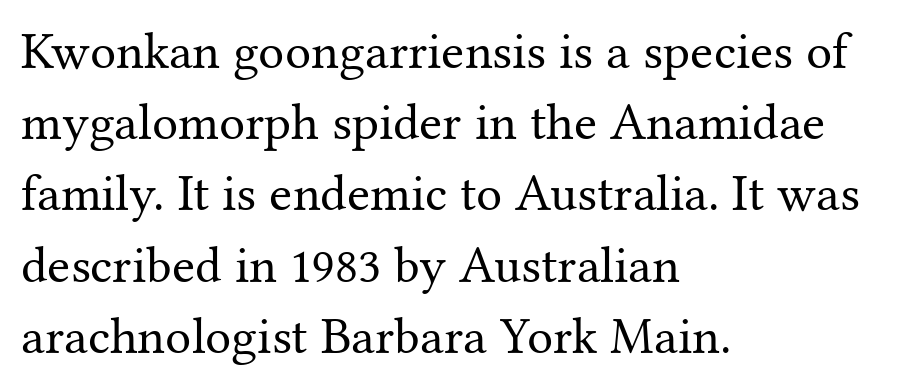
Q: Is the text bold? A: No.
Q: Is the text italic (slanted)? A: No, it is upright.
Q: Is the typeface a serif or a sans-serif typeface? A: Serif.
Q: Is the text underlined? A: No.
Q: How is the paragraph aligned? A: Left-aligned.
Q: Is the spacing between letters normal or unusually wide? A: Normal.
Q: Is the spacing between lines tight, normal or loose? A: Normal.
Q: Width (condensed, normal, or wide)? A: Normal.
Q: Stroke contrast? A: Medium.
Q: x-height? A: Medium.
Q: Monospaced? A: No.
